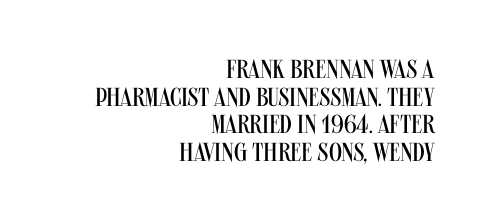
Q: Is the text bold? A: No.
Q: Is the text italic (slanted)? A: No, it is upright.
Q: Is the text underlined? A: No.
Q: How is the paragraph aligned? A: Right-aligned.
Q: Is the spacing between letters normal or unusually wide? A: Normal.
Q: Is the spacing between lines tight, normal or loose? A: Tight.
